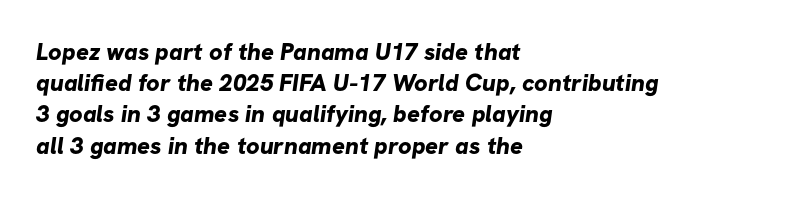
Q: Is the text bold? A: Yes.
Q: Is the text underlined? A: No.
Q: How is the paragraph aligned? A: Left-aligned.
Q: Is the spacing between letters normal or unusually wide? A: Normal.
Q: Is the spacing between lines tight, normal or loose? A: Normal.
